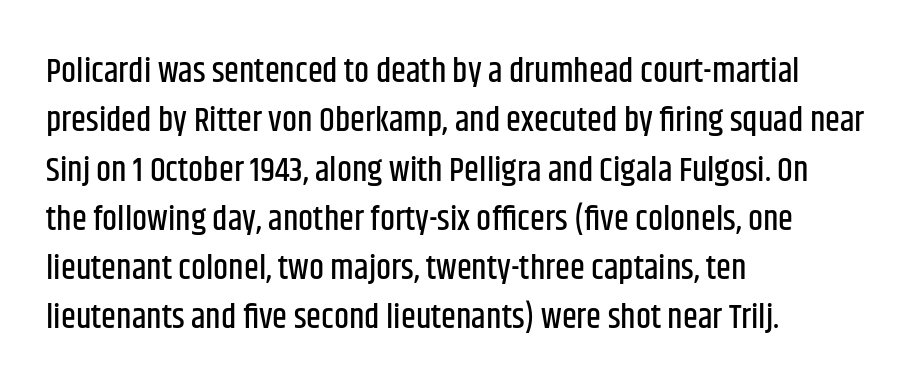
{"serif": "no", "italic": "no", "width": "condensed", "stroke_contrast": "low", "x_height": "large", "monospaced": "no", "underline": "no", "align": "left", "line_spacing": "normal", "line_spacing_ratio": 1.45, "letter_spacing": "normal", "letter_spacing_em": 0.0, "glyph_px": 34}
